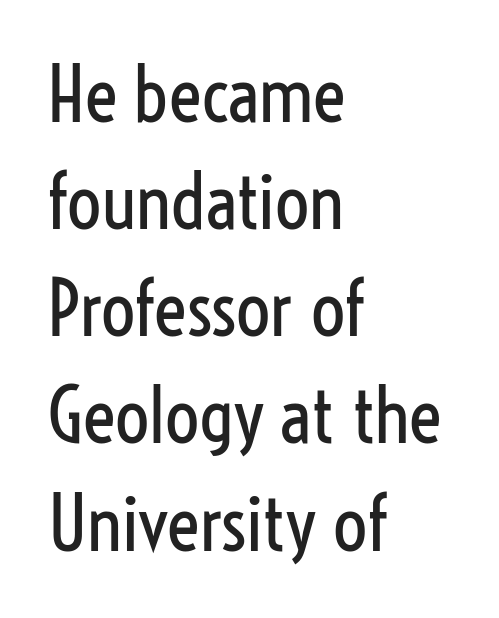
The image shows 76 px regular-weight, condensed sans-serif type, upright; set left-aligned, normal line spacing (1.41x), normal letter spacing, not underlined; low stroke contrast and a medium x-height.
